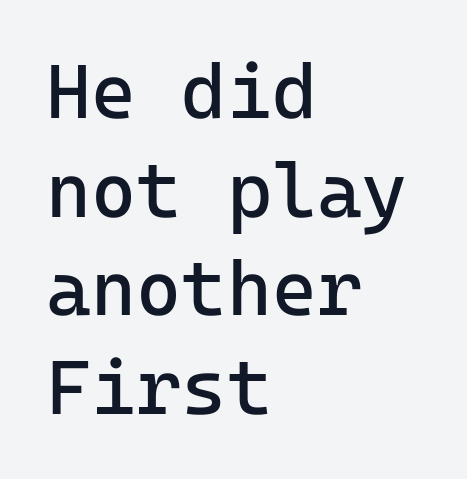
Plain, unruled lines of type. A typesetter would call this leading conventional body-copy spacing. Unbolded letterforms with no extra heft. Casual observation: everything's shoved over to the left.
